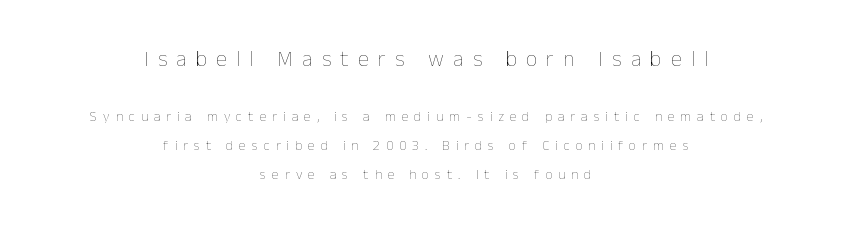
The characters are drawn with everyday or finer stroke widths. You could only call the tracking loose — the letters float apart. Vertical strokes here are truly vertical. Type size steps down from the first block to the second.
